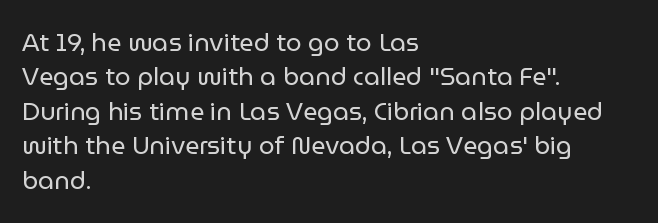
The image shows 25 px text type, upright; set left-aligned, normal line spacing (1.38x), normal letter spacing, not underlined.
